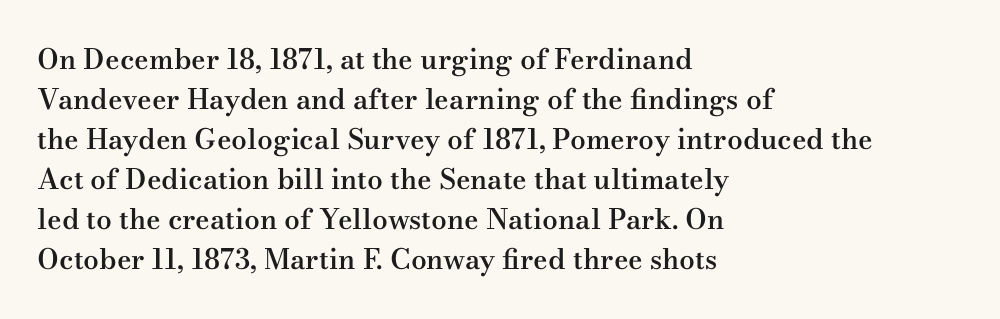
The space between consecutive lines is moderate. These lines were composed using upright roman letters. The glyphs are unaccompanied by any horizontal stroke below them. Each letter's strokes conclude with small projecting serifs.
